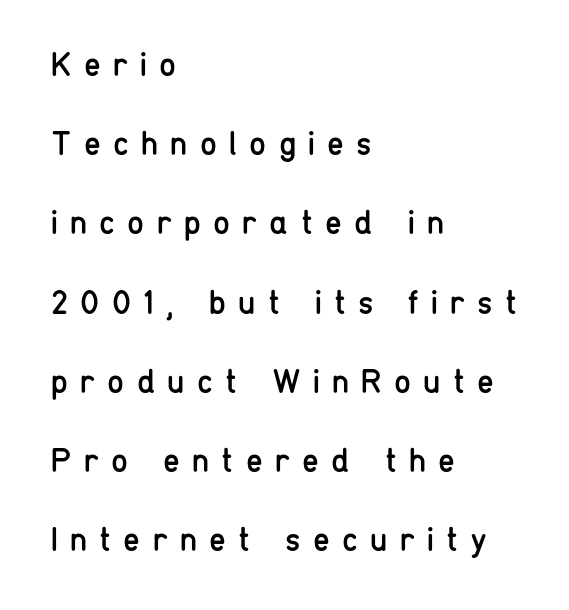
{"serif": "no", "italic": "no", "bold": "no", "weight": "regular", "width": "condensed", "stroke_contrast": "low", "x_height": "medium", "monospaced": "no", "underline": "no", "align": "left", "line_spacing": "loose", "line_spacing_ratio": 2.33, "letter_spacing": "wide", "letter_spacing_em": 0.36, "glyph_px": 34}
